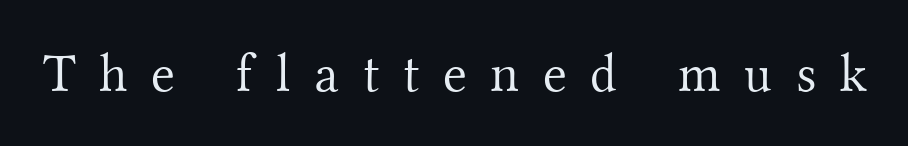
Does the type have serifs? Yes, each stem ends in a small foot. In terms of posture, this sample is upright. Tracking value appears strongly positive — letters spread wide. The strokes carry an ordinary text weight at most. This rendering features lettering with no underline.
